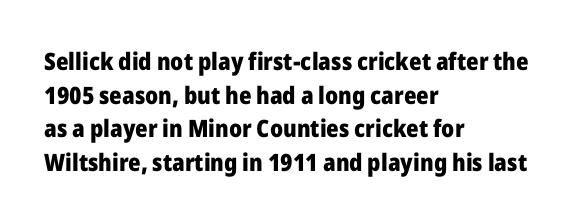
The image shows 24 px bold type, upright; set left-aligned, normal line spacing (1.4x), normal letter spacing, not underlined.
